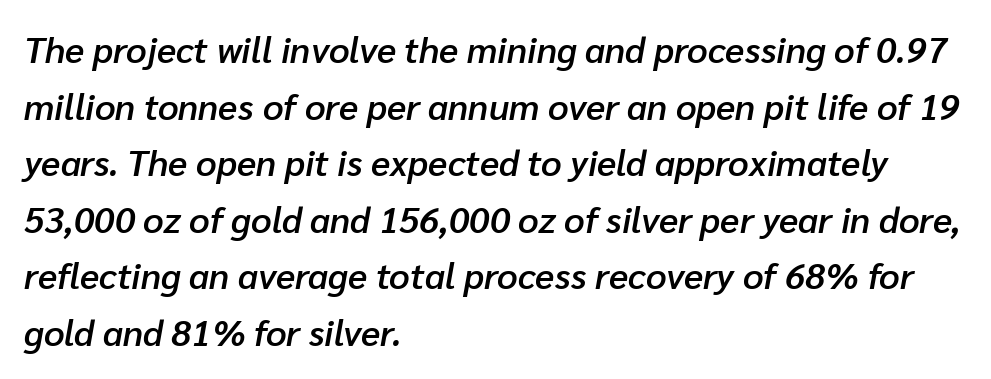
{"italic": "yes", "lean": "right", "slant_degrees": 10, "bold": "semi", "weight": "semibold", "width": "normal", "stroke_contrast": "low", "x_height": "medium", "monospaced": "no", "underline": "no", "align": "left", "line_spacing": "normal", "line_spacing_ratio": 1.57, "letter_spacing": "normal", "letter_spacing_em": 0.0, "glyph_px": 36}
